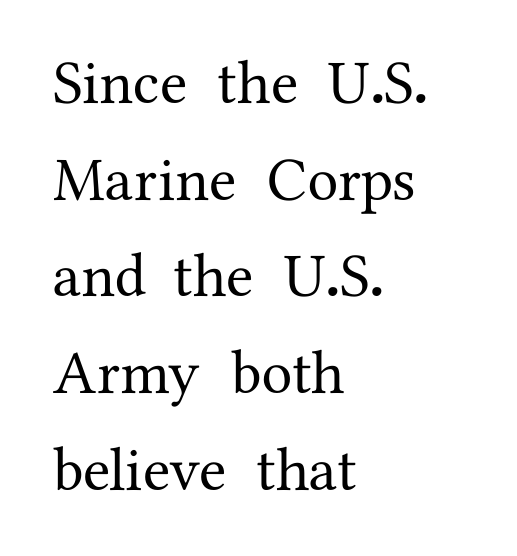
Clear beneath every line of the passage. Character widths vary here, with narrow letters taking less room than wide ones. Observe the serifs anchoring each vertical stroke in this sample. Is the letter spacing exaggerated? No — it looks like the ordinary default. The lines are quadded left. Reading down the column, the eye jumps a familiar distance to each next line.
